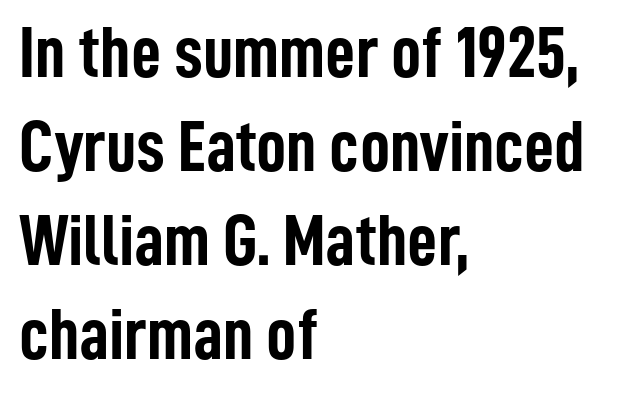
The image shows 74 px semibold, condensed sans-serif type, upright; set left-aligned, normal line spacing (1.27x), normal letter spacing, not underlined; low stroke contrast and a medium x-height.
